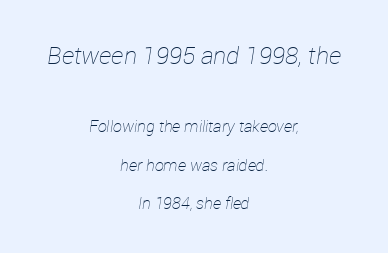
{"italic": "yes", "lean": "right", "slant_degrees": 12, "bold": "no", "underline": "no", "align": "center", "line_spacing": "loose", "line_spacing_ratio": 2.41, "letter_spacing": "normal", "letter_spacing_em": 0.0, "larger_block": "first", "size_ratio": 1.5, "glyph_px": 24}
